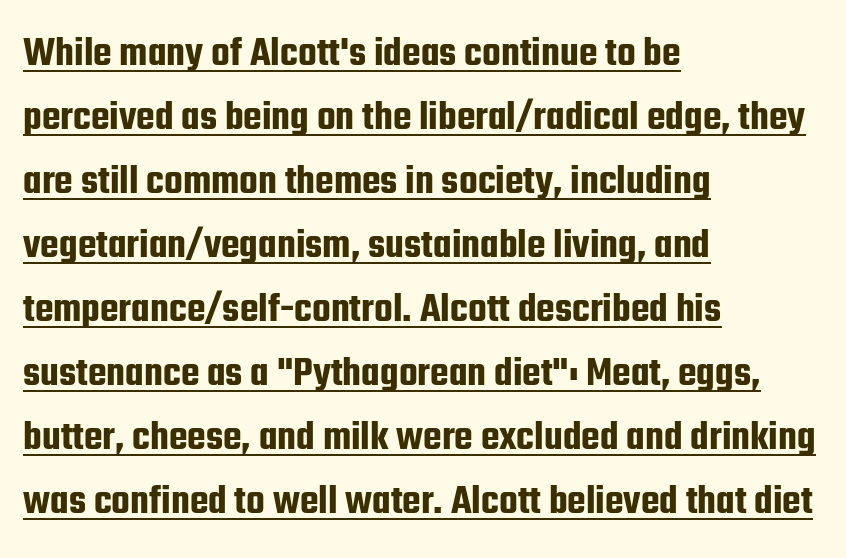
Q: Is the text italic (slanted)? A: No, it is upright.
Q: Is the typeface a serif or a sans-serif typeface? A: Sans-serif.
Q: Is the text underlined? A: Yes.
Q: How is the paragraph aligned? A: Left-aligned.
Q: Is the spacing between letters normal or unusually wide? A: Normal.
Q: Is the spacing between lines tight, normal or loose? A: Normal.
Q: Width (condensed, normal, or wide)? A: Condensed.
Q: Stroke contrast? A: Low.
Q: x-height? A: Medium.
Q: Monospaced? A: No.
